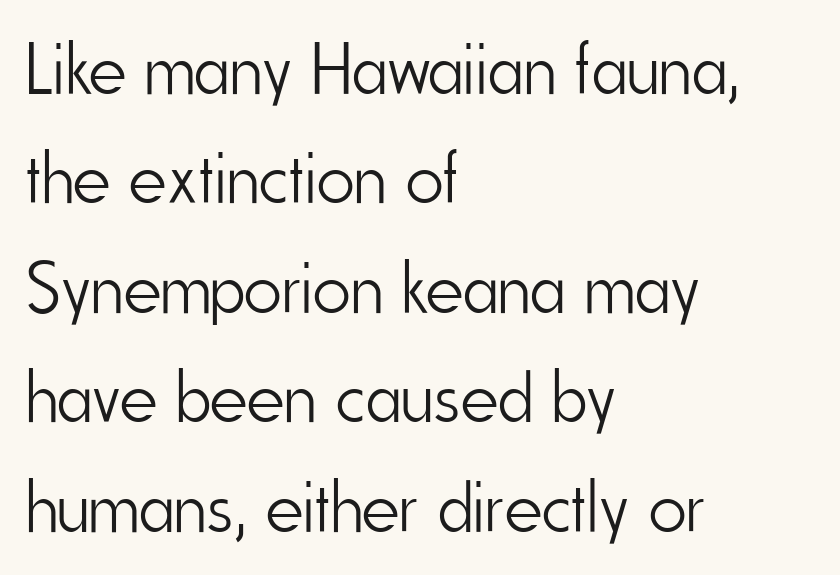
{"serif": "no", "italic": "no", "bold": "no", "weight": "light", "width": "condensed", "stroke_contrast": "low", "x_height": "small", "monospaced": "no", "underline": "no", "align": "left", "line_spacing": "normal", "line_spacing_ratio": 1.5, "letter_spacing": "normal", "letter_spacing_em": 0.0, "glyph_px": 73}
